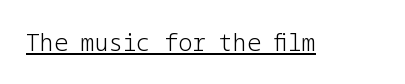
{"italic": "no", "bold": "no", "underline": "yes", "letter_spacing": "normal", "letter_spacing_em": 0.0, "glyph_px": 23}
